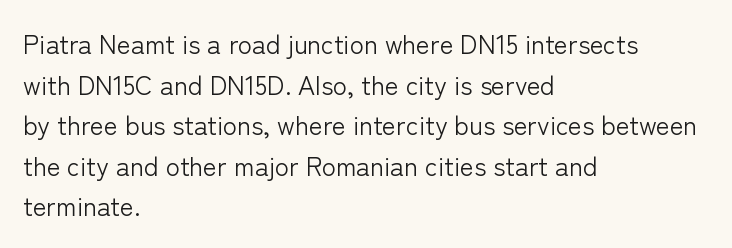
The zone under the glyphs is completely vacant. Letters have the restrained weight of plain body copy at most. Line beginnings align vertically; line endings do not. The gaps between neighbouring characters are ordinary and unremarkable.
